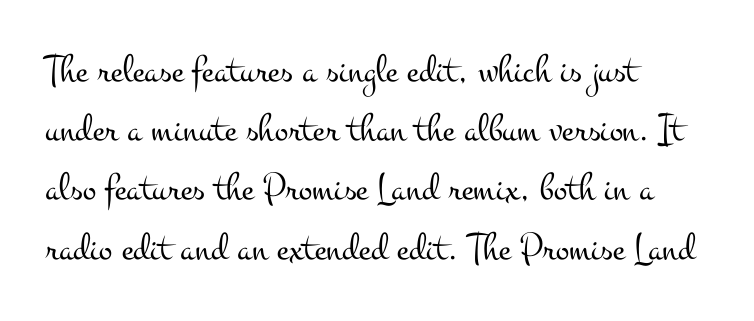
{"bold": "no", "weight": "light", "width": "wide", "stroke_contrast": "medium", "x_height": "small", "monospaced": "no", "underline": "no", "align": "left", "line_spacing": "normal", "line_spacing_ratio": 1.48, "letter_spacing": "normal", "letter_spacing_em": 0.0, "glyph_px": 40}
